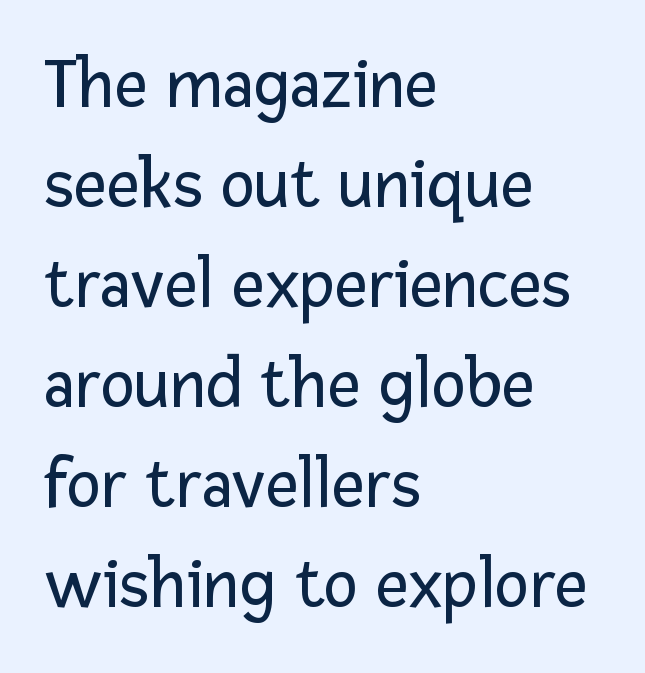
The image shows 72 px regular-weight sans-serif type, upright; set left-aligned, normal line spacing (1.39x), normal letter spacing, not underlined; low stroke contrast and a medium x-height.
